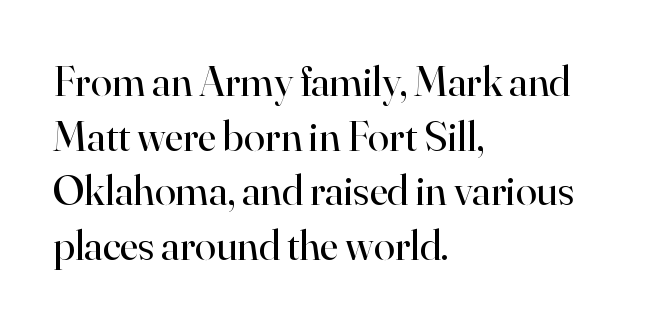
The strip under each line holds only bare page. You could not count columns in this text — the font is proportionally spaced. If you drew a ruler down the left edge, every line would touch it. The font sits on the lighter half of the weight spectrum, regular included. Is there much room between lines? A standard amount, neither cramped nor airy. Between one letter and the next there's only the usual sliver of space.
